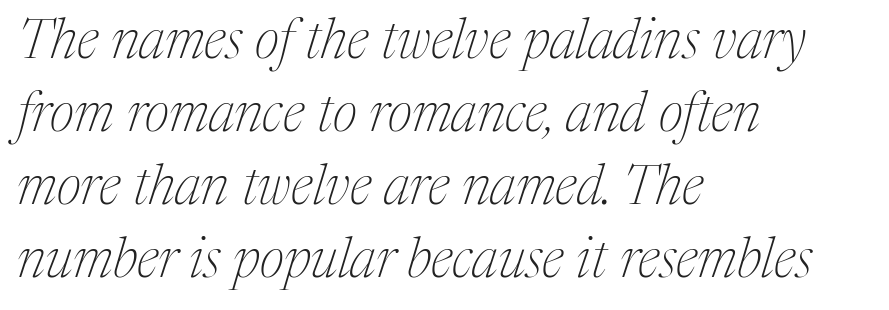
The image shows 55 px thin serif type, italic (leaning right); set left-aligned, normal line spacing (1.33x), normal letter spacing, not underlined; medium stroke contrast and a medium x-height.
